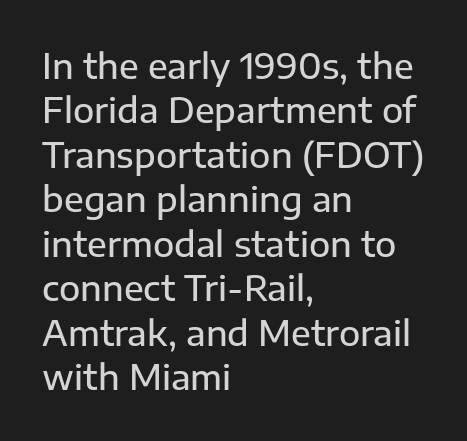
The glyphs in this specimen are sans serif. You can tell it's not italic because the verticals are truly vertical. Proportional: the letters do not fall into vertical columns. Compared with typical paragraphs, the rows here are spaced about the same.
